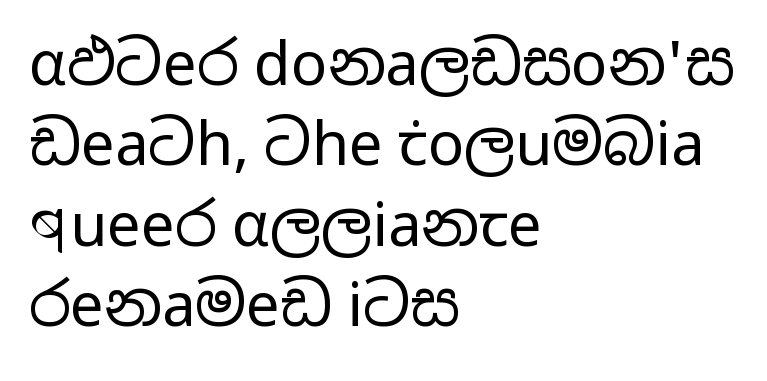
{"serif": "no", "italic": "no", "bold": "no", "weight": "regular", "width": "wide", "stroke_contrast": "low", "x_height": "medium", "monospaced": "no", "underline": "no", "align": "left", "line_spacing": "normal", "line_spacing_ratio": 1.34, "letter_spacing": "normal", "letter_spacing_em": 0.0, "glyph_px": 60}
